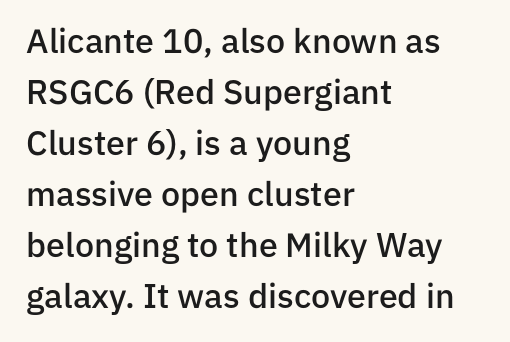
The image shows 34 px semibold sans-serif type, upright; set left-aligned, normal line spacing (1.5x), normal letter spacing, not underlined; low stroke contrast and a medium x-height.
